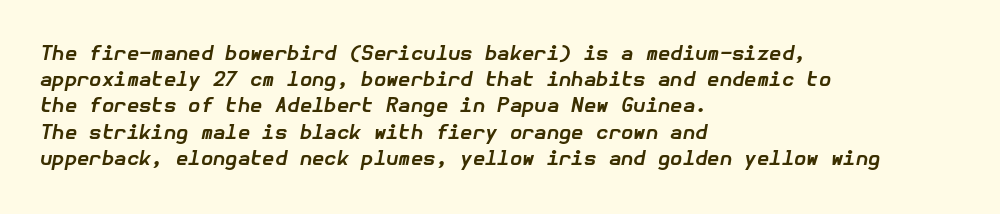
Weight check: bold — yes, fully. Compared with a centered layout, this one pins lines to the left instead. Does the leading feel generous? No, just average. Lines of text with bare space underneath. Slanted lettering throughout. Compared with typical body copy, the letter spacing here is the same.
